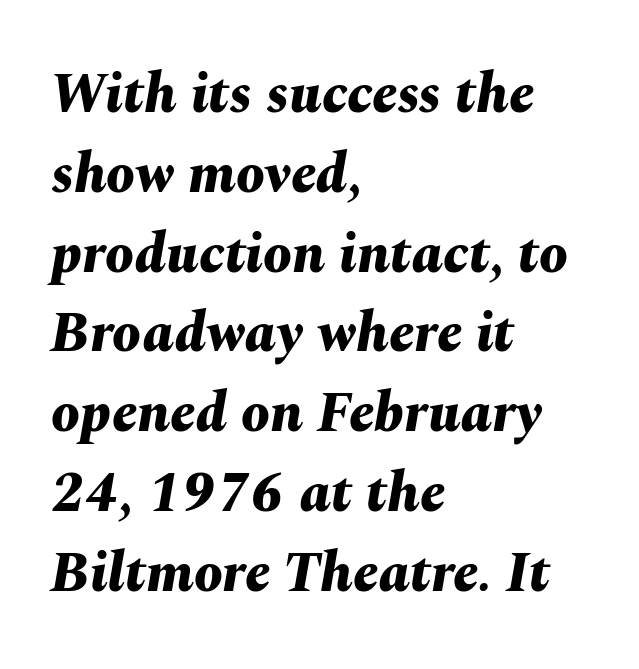
The image shows 57 px bold type, italic (leaning right); set left-aligned, normal line spacing (1.4x), normal letter spacing, not underlined; medium stroke contrast and a medium x-height.
